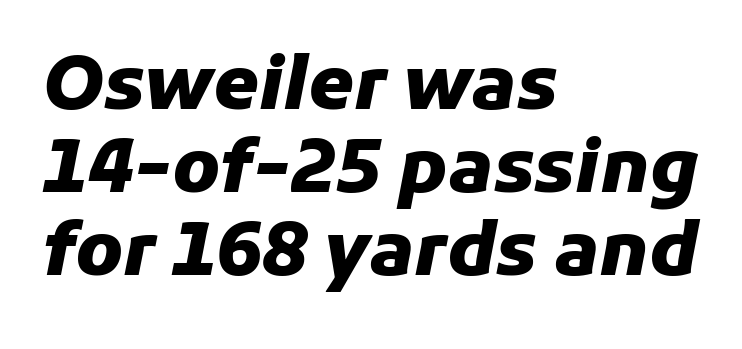
The passage shown leans; its letterforms are oblique. The lines are packed closely together with very little leading. The font is running at its bold setting. Line starts are locked; line ends wander. You could not count columns in this text — the font is proportionally spaced.
